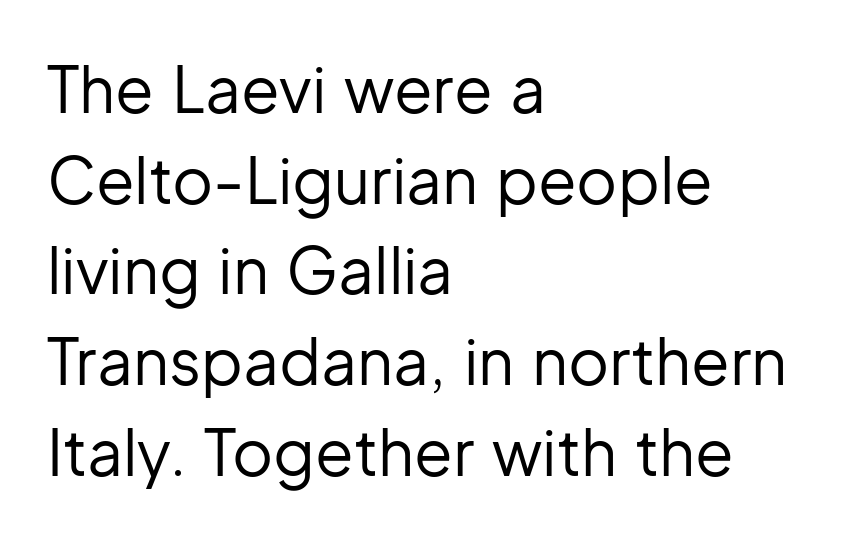
Proportional: the letters do not fall into vertical columns. These lines keep a tight, regular rhythm from letter to letter. Counters stay open thanks to moderate or lighter strokes. This sample is left-justified, so line endings fall wherever the words run out. Descender tails drop into unmarked territory.
